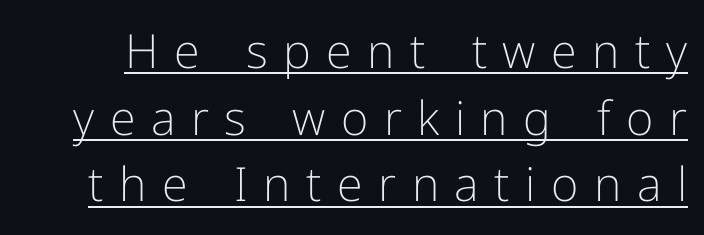
The cut favours lightness, reaching ordinary text weight at its darkest. The characters display no serif detailing; their extremities are plain. This is the regular roman posture of the typeface. Decoration check: the copy is underlined. Is this a fixed-width face? No — the glyphs have proportional, varying widths. Leading matches the norm, producing a regular column.
